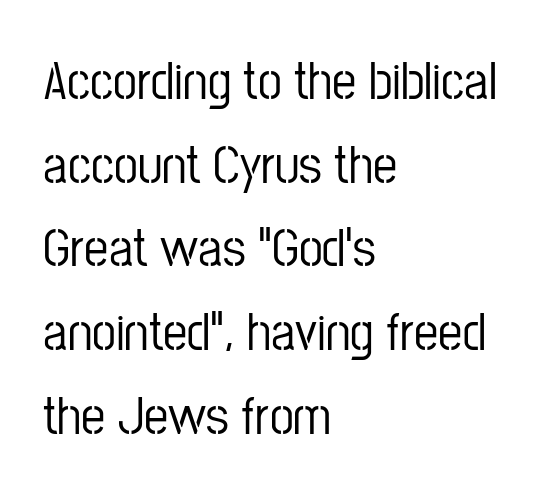
Q: Is the text italic (slanted)? A: No, it is upright.
Q: Is the typeface a serif or a sans-serif typeface? A: Sans-serif.
Q: Is the text underlined? A: No.
Q: How is the paragraph aligned? A: Left-aligned.
Q: Is the spacing between letters normal or unusually wide? A: Normal.
Q: Is the spacing between lines tight, normal or loose? A: Normal.
Q: Width (condensed, normal, or wide)? A: Condensed.
Q: Stroke contrast? A: Low.
Q: x-height? A: Medium.
Q: Monospaced? A: No.
